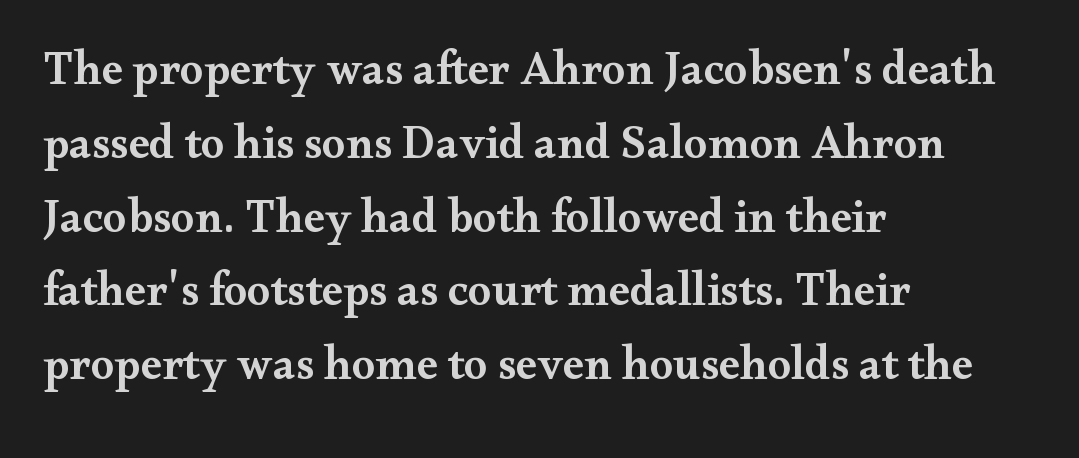
Q: Is the text bold? A: Semi-bold.
Q: Is the text italic (slanted)? A: No, it is upright.
Q: Is the typeface a serif or a sans-serif typeface? A: Serif.
Q: Is the text underlined? A: No.
Q: How is the paragraph aligned? A: Left-aligned.
Q: Is the spacing between letters normal or unusually wide? A: Normal.
Q: Is the spacing between lines tight, normal or loose? A: Normal.
Q: Width (condensed, normal, or wide)? A: Wide.
Q: Stroke contrast? A: Medium.
Q: x-height? A: Small.
Q: Monospaced? A: No.
